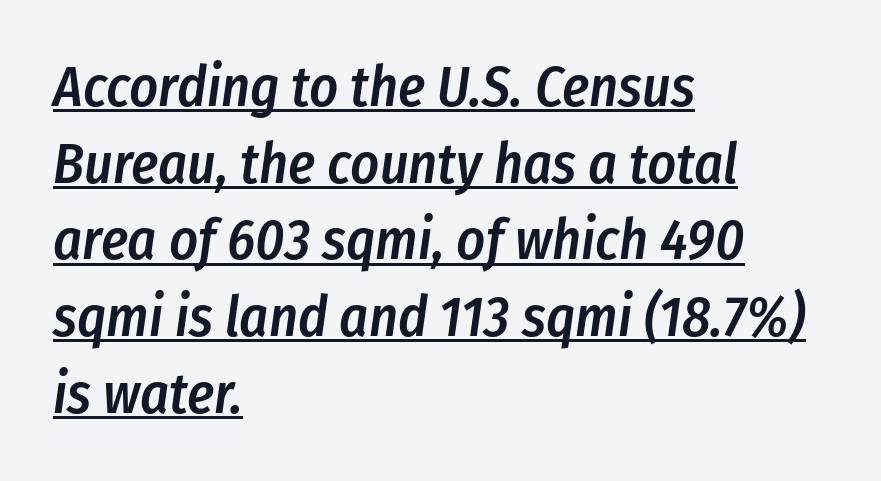
Tracking value appears to be zero — textbook default spacing. I'd describe the lettering as semibold — firm but not a full bold. Proportional: the letters do not fall into vertical columns. The typesetter chose a ragged-right arrangement here.
